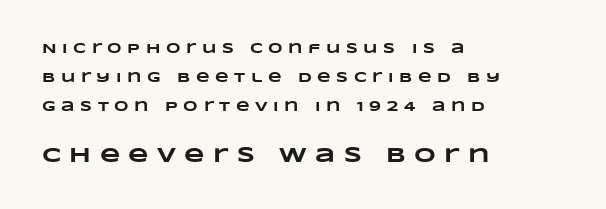
{"bold": "yes", "underline": "no", "align": "left", "line_spacing": "loose", "line_spacing_ratio": 2.07, "letter_spacing": "wide", "letter_spacing_em": 0.4, "larger_block": "second", "size_ratio": 1.5, "glyph_px": 21}
